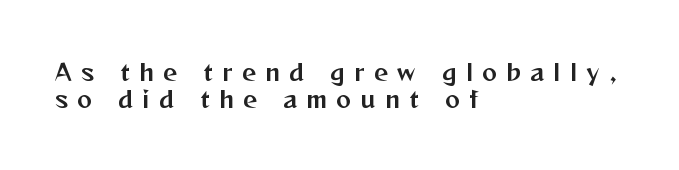
The image shows 22 px text type, upright; set left-aligned, line spacing 1.22x, unusually wide letter spacing (+0.43 em), not underlined.
